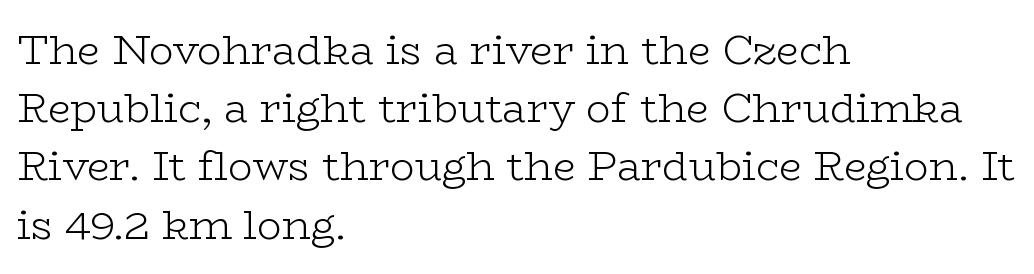
Q: Is the text bold? A: No.
Q: Is the text italic (slanted)? A: No, it is upright.
Q: Is the typeface a serif or a sans-serif typeface? A: Serif.
Q: Is the text underlined? A: No.
Q: How is the paragraph aligned? A: Left-aligned.
Q: Is the spacing between letters normal or unusually wide? A: Normal.
Q: Is the spacing between lines tight, normal or loose? A: Normal.
Q: Width (condensed, normal, or wide)? A: Wide.
Q: Stroke contrast? A: Low.
Q: x-height? A: Medium.
Q: Monospaced? A: No.
